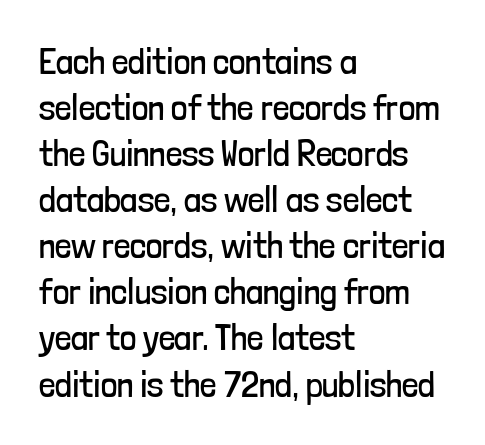
{"serif": "no", "italic": "no", "bold": "no", "weight": "regular", "width": "condensed", "stroke_contrast": "low", "x_height": "medium", "monospaced": "no", "underline": "no", "align": "left", "line_spacing": "normal", "line_spacing_ratio": 1.28, "letter_spacing": "normal", "letter_spacing_em": 0.0, "glyph_px": 36}
